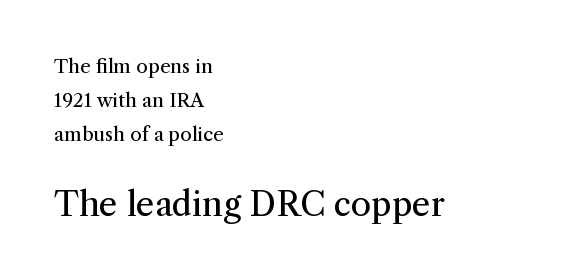
{"serif": "yes", "italic": "no", "bold": "no", "weight": "regular", "width": "normal", "stroke_contrast": "medium", "x_height": "medium", "monospaced": "no", "underline": "no", "align": "left", "line_spacing_ratio": 1.8, "letter_spacing": "normal", "letter_spacing_em": 0.0, "larger_block": "second", "size_ratio": 1.74, "glyph_px": 33}
